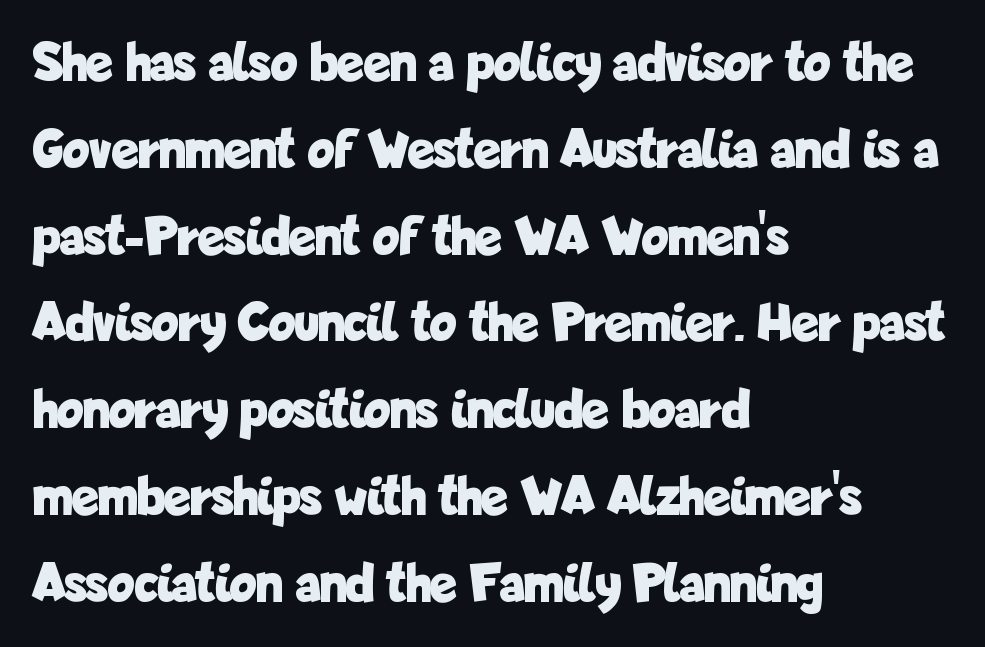
The image shows 56 px bold, condensed sans-serif type, upright; set left-aligned, normal line spacing (1.55x), normal letter spacing, not underlined; low stroke contrast and a medium x-height.
